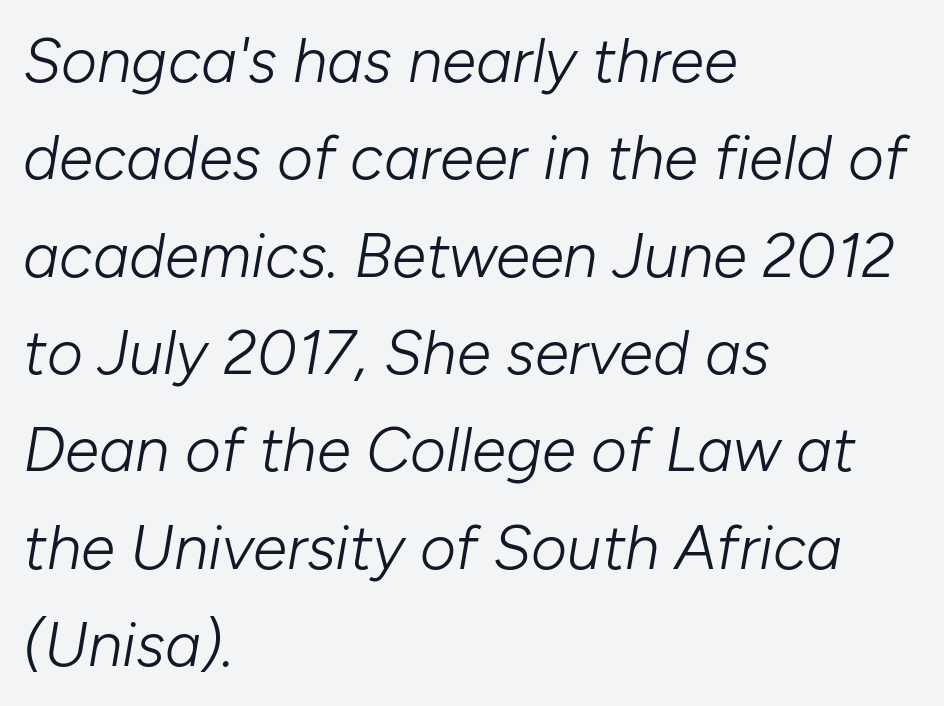
Does the lettering tilt? It does — this is italic. Compared with a typical body face, this is equally light or lighter still. What's the leading like? Ordinary, nothing unusual. These lines are set flush left with a ragged right edge.
